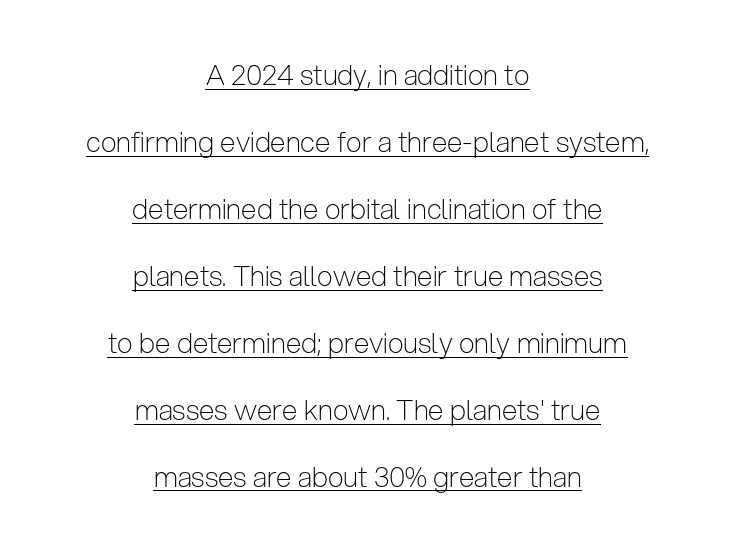
Q: Is the text bold? A: No.
Q: Is the text italic (slanted)? A: No, it is upright.
Q: Is the typeface a serif or a sans-serif typeface? A: Sans-serif.
Q: Is the text underlined? A: Yes.
Q: How is the paragraph aligned? A: Centered.
Q: Is the spacing between letters normal or unusually wide? A: Normal.
Q: Is the spacing between lines tight, normal or loose? A: Loose.
Q: Width (condensed, normal, or wide)? A: Condensed.
Q: Stroke contrast? A: Low.
Q: x-height? A: Medium.
Q: Monospaced? A: No.
